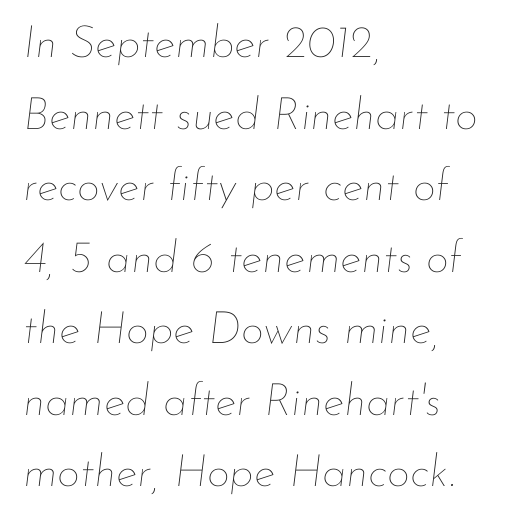
{"italic": "yes", "lean": "right", "slant_degrees": 7, "bold": "no", "weight": "thin", "width": "normal", "stroke_contrast": "low", "x_height": "small", "monospaced": "no", "underline": "no", "align": "left", "line_spacing": "normal", "line_spacing_ratio": 1.59, "letter_spacing": "normal", "letter_spacing_em": 0.0, "glyph_px": 45}
